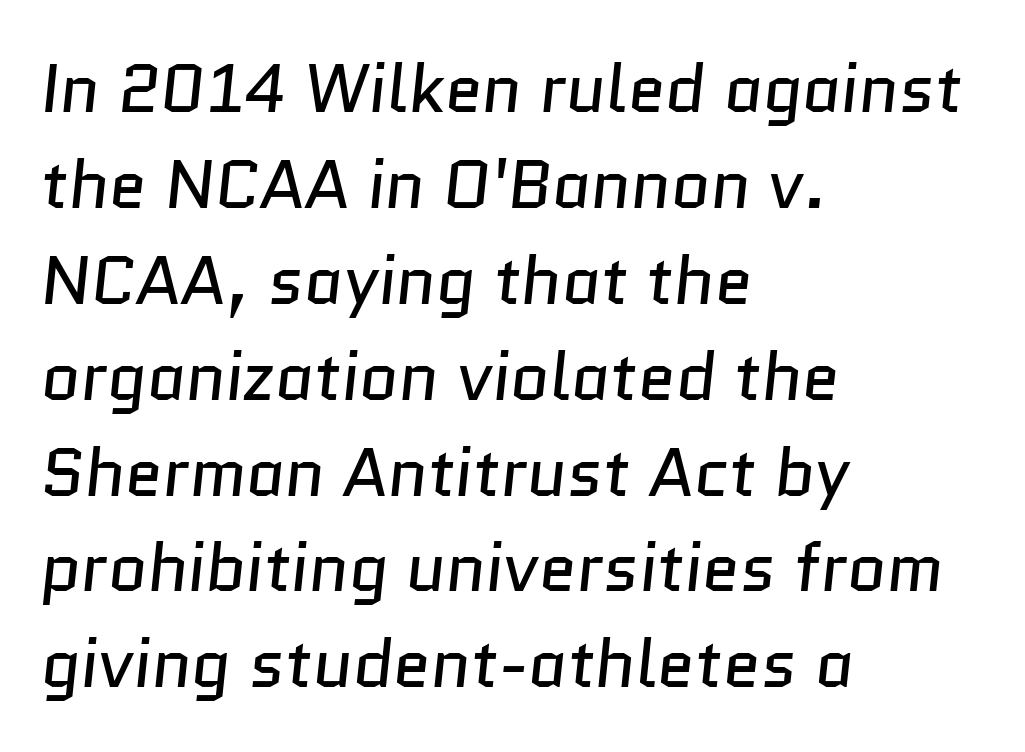
Q: Is the text bold? A: No.
Q: Is the typeface a serif or a sans-serif typeface? A: Sans-serif.
Q: Is the text underlined? A: No.
Q: How is the paragraph aligned? A: Left-aligned.
Q: Is the spacing between letters normal or unusually wide? A: Normal.
Q: Is the spacing between lines tight, normal or loose? A: Normal.
Q: Width (condensed, normal, or wide)? A: Normal.
Q: Stroke contrast? A: Low.
Q: x-height? A: Medium.
Q: Monospaced? A: No.
